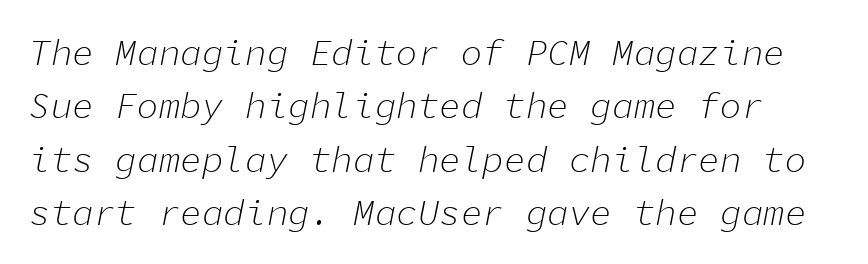
Q: Is the text bold? A: No.
Q: Is the text italic (slanted)? A: Yes, it leans right by about 11 degrees.
Q: Is the text underlined? A: No.
Q: Is the spacing between letters normal or unusually wide? A: Normal.
Q: Is the spacing between lines tight, normal or loose? A: Normal.
Q: Width (condensed, normal, or wide)? A: Normal.
Q: Stroke contrast? A: Low.
Q: x-height? A: Medium.
Q: Monospaced? A: Yes.
